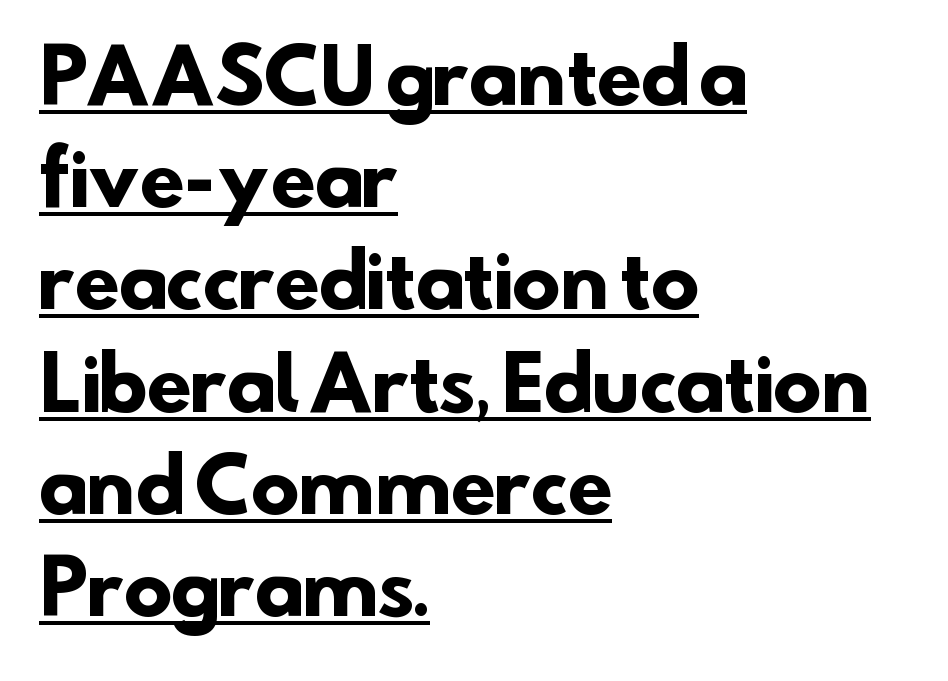
Q: Is the text bold? A: Yes.
Q: Is the typeface a serif or a sans-serif typeface? A: Sans-serif.
Q: Is the text underlined? A: Yes.
Q: How is the paragraph aligned? A: Left-aligned.
Q: Is the spacing between letters normal or unusually wide? A: Normal.
Q: Is the spacing between lines tight, normal or loose? A: Normal.
Q: Width (condensed, normal, or wide)? A: Normal.
Q: Stroke contrast? A: Low.
Q: x-height? A: Small.
Q: Monospaced? A: No.
